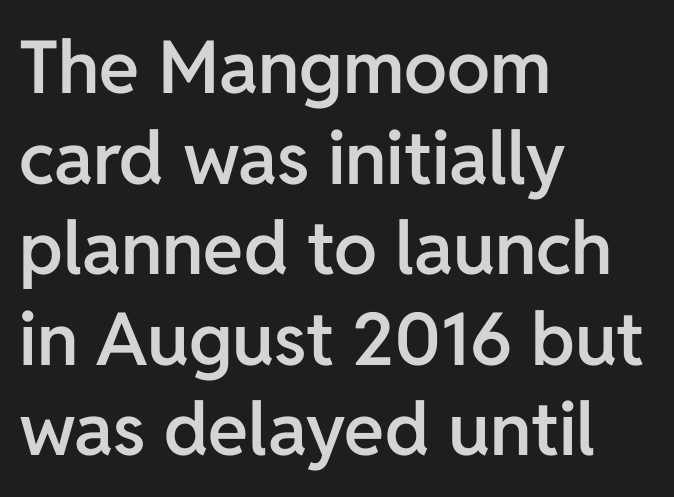
The image shows 73 px semibold sans-serif type, upright; set left-aligned, line spacing 1.24x, normal letter spacing, not underlined; low stroke contrast and a medium x-height.
